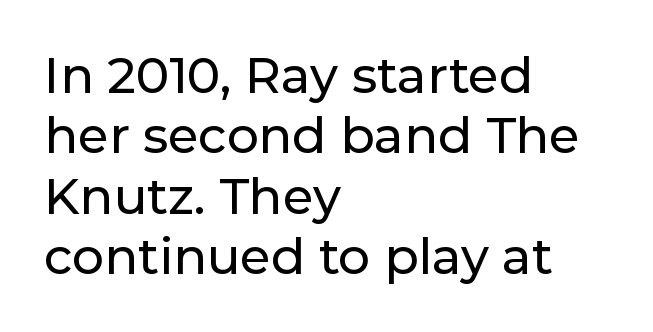
The image shows 50 px sans-serif type, upright; set left-aligned, line spacing 1.21x, normal letter spacing, not underlined; low stroke contrast and a medium x-height.
